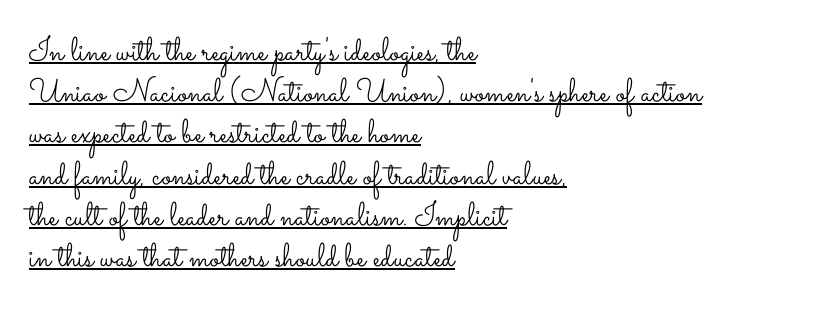
The image shows 33 px light, wide type; set left-aligned, normal line spacing (1.25x), normal letter spacing, underlined; low stroke contrast and a small x-height.
